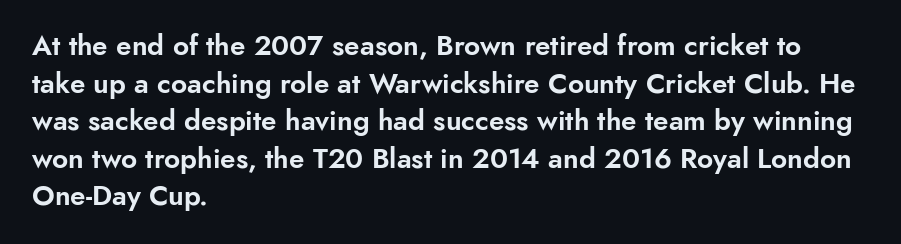
Q: Is the text italic (slanted)? A: No, it is upright.
Q: Is the typeface a serif or a sans-serif typeface? A: Sans-serif.
Q: Is the text underlined? A: No.
Q: How is the paragraph aligned? A: Left-aligned.
Q: Is the spacing between letters normal or unusually wide? A: Normal.
Q: Is the spacing between lines tight, normal or loose? A: Normal.
Q: Width (condensed, normal, or wide)? A: Normal.
Q: Stroke contrast? A: Low.
Q: x-height? A: Small.
Q: Monospaced? A: No.
